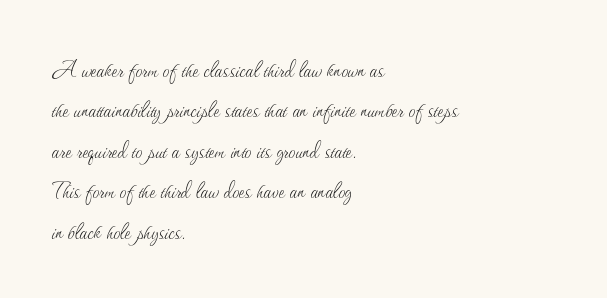
The image shows 27 px text type; set left-aligned, normal line spacing (1.5x), normal letter spacing, not underlined.
